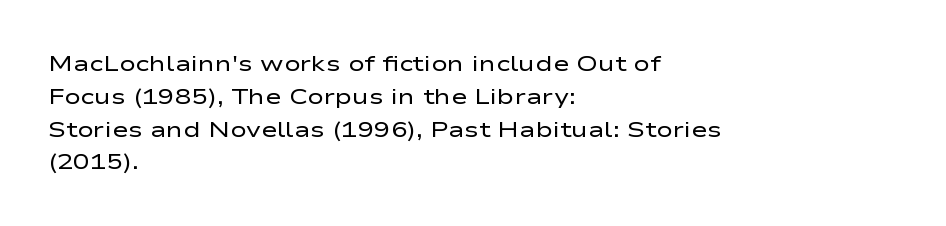
{"italic": "no", "bold": "no", "underline": "no", "align": "left", "line_spacing": "normal", "line_spacing_ratio": 1.49, "letter_spacing": "normal", "letter_spacing_em": 0.0, "glyph_px": 22}
